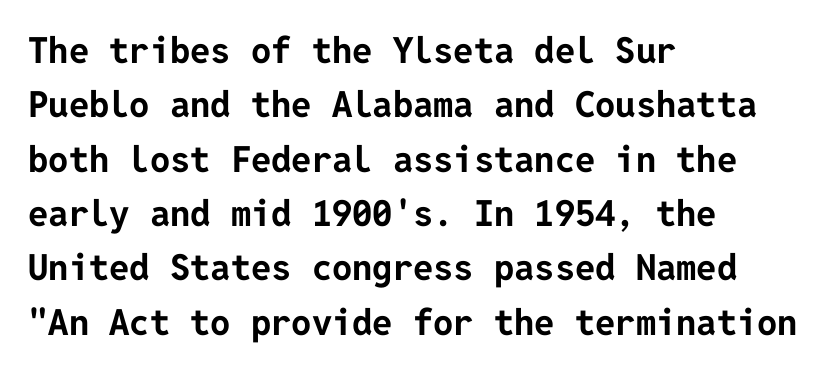
Q: Is the text bold? A: Yes.
Q: Is the text italic (slanted)? A: No, it is upright.
Q: Is the typeface a serif or a sans-serif typeface? A: Sans-serif.
Q: Is the text underlined? A: No.
Q: How is the paragraph aligned? A: Left-aligned.
Q: Is the spacing between letters normal or unusually wide? A: Normal.
Q: Is the spacing between lines tight, normal or loose? A: Normal.
Q: Width (condensed, normal, or wide)? A: Normal.
Q: Stroke contrast? A: Low.
Q: x-height? A: Medium.
